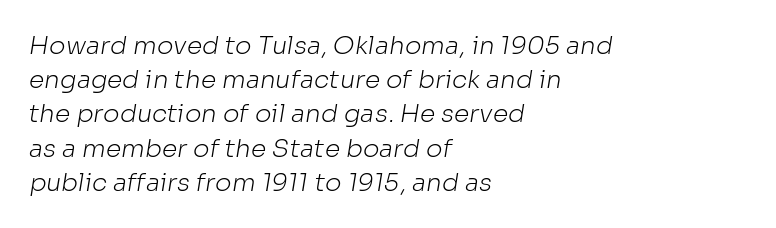
{"bold": "no", "underline": "no", "align": "left", "line_spacing": "normal", "line_spacing_ratio": 1.37, "letter_spacing": "normal", "letter_spacing_em": 0.0, "glyph_px": 25}
